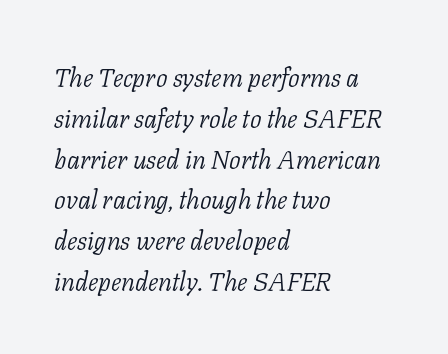
Does extra space separate the letters? No, they use regular spacing. The string is rendered with underlining switched off. The font's italic variant was chosen for this text. Bold? No — there's no thickening of the strokes. Which margin do the lines hug? The left one — the right edge is uneven.
